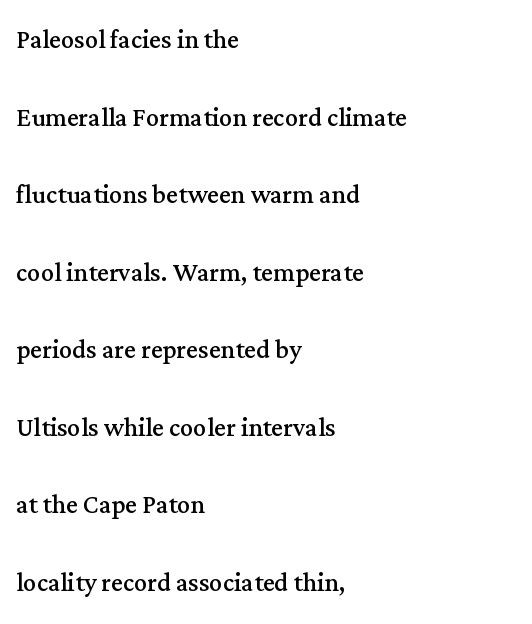
{"serif": "yes", "italic": "no", "bold": "no", "weight": "regular", "width": "normal", "stroke_contrast": "medium", "x_height": "medium", "monospaced": "no", "underline": "no", "align": "left", "line_spacing": "loose", "line_spacing_ratio": 2.35, "letter_spacing": "normal", "letter_spacing_em": 0.0, "glyph_px": 33}
